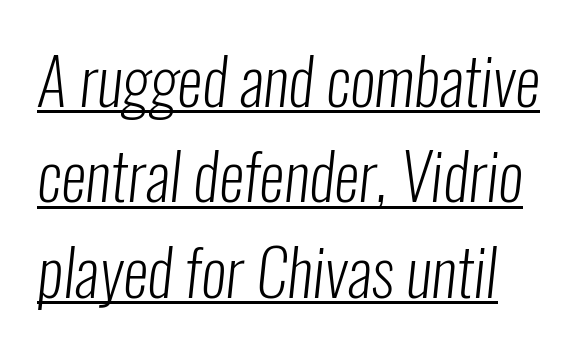
{"serif": "no", "bold": "no", "weight": "light", "width": "condensed", "stroke_contrast": "low", "x_height": "medium", "monospaced": "no", "underline": "yes", "align": "left", "line_spacing": "normal", "line_spacing_ratio": 1.49, "letter_spacing": "normal", "letter_spacing_em": 0.0, "glyph_px": 64}
